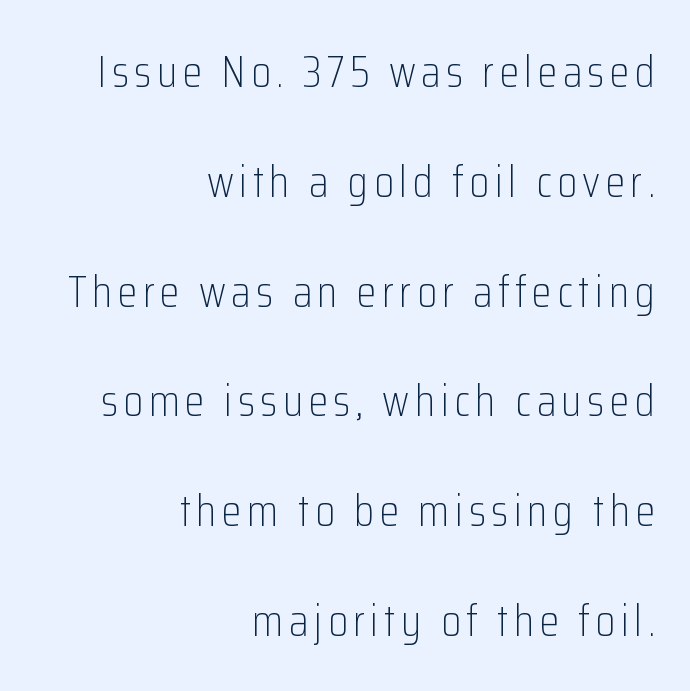
Q: Is the text bold? A: No.
Q: Is the text italic (slanted)? A: No, it is upright.
Q: Is the typeface a serif or a sans-serif typeface? A: Sans-serif.
Q: Is the text underlined? A: No.
Q: How is the paragraph aligned? A: Right-aligned.
Q: Is the spacing between lines tight, normal or loose? A: Loose.
Q: Width (condensed, normal, or wide)? A: Condensed.
Q: Stroke contrast? A: Low.
Q: x-height? A: Medium.
Q: Monospaced? A: No.
